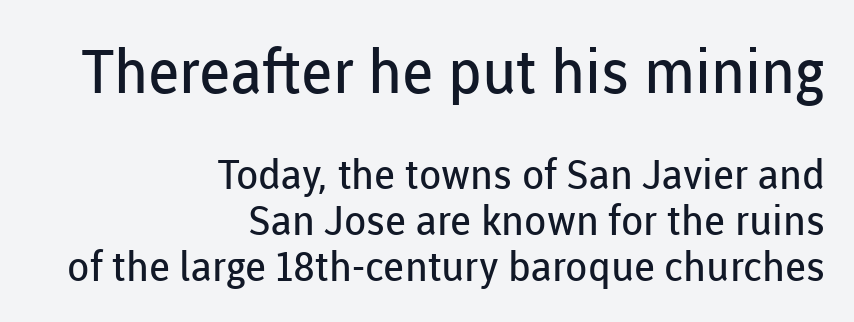
The image shows 61 px regular-weight sans-serif type, upright; set right-aligned, tight line spacing (1.12x), normal letter spacing, not underlined; the first (top) block is 1.49x larger; low stroke contrast and a medium x-height.
